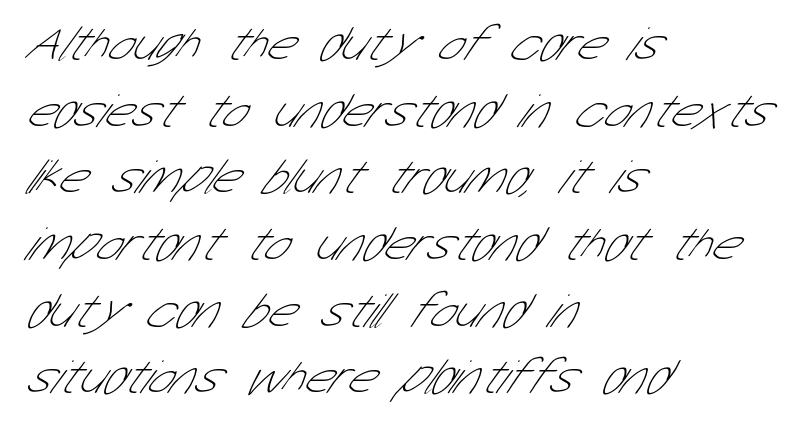
The image shows 49 px thin, condensed sans-serif type; set left-aligned, normal line spacing (1.36x), normal letter spacing, not underlined; low stroke contrast and a medium x-height.
